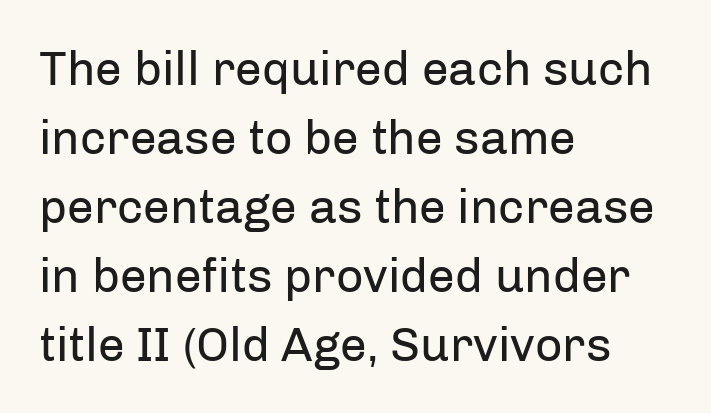
You could not count columns in this text — the font is proportionally spaced. The axis of the letterforms is exactly vertical. Observe the absence of serifs on each vertical stroke in this sample. The area under the type is left untouched. Is the block centered? No — it sits flush against the left margin. Observe the ordinary spacing: letters are neighbours, not strangers.
